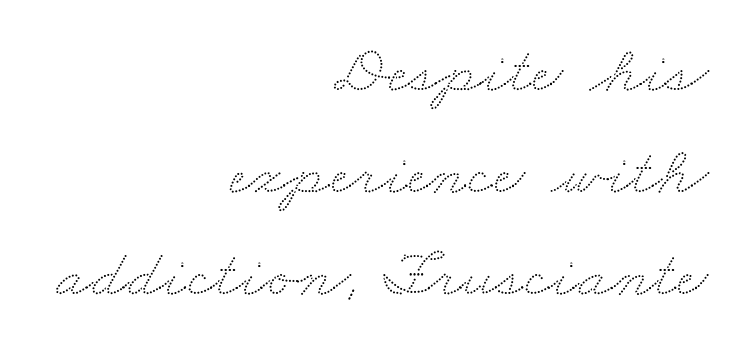
Q: Is the text underlined? A: No.
Q: How is the paragraph aligned? A: Right-aligned.
Q: Is the spacing between letters normal or unusually wide? A: Normal.
Q: Is the spacing between lines tight, normal or loose? A: Normal.
Q: Width (condensed, normal, or wide)? A: Wide.
Q: Stroke contrast? A: Low.
Q: x-height? A: Small.
Q: Monospaced? A: No.
